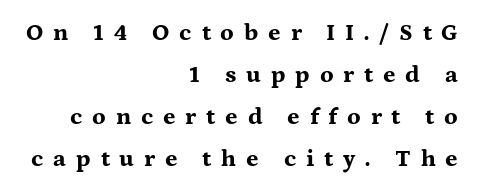
{"italic": "no", "bold": "yes", "underline": "no", "align": "right", "line_spacing_ratio": 1.75, "letter_spacing": "wide", "letter_spacing_em": 0.41, "glyph_px": 24}
